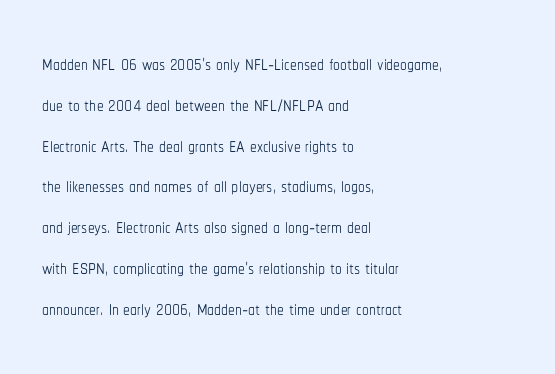
The passage shown stacks its lines at a standard gap. Plain, unruled lines of type. Summary of weight: not heavy and not bold. The rendering keeps characters at their native spacing. Notice how the stems are strictly vertical — no italics here.
